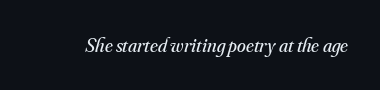
The lettering tilts uniformly, giving the passage an italic look. Descenders are the only things crossing below the line. The rendering keeps characters at their native spacing. A quiet, ordinary-to-light weight characterises the typeface.
